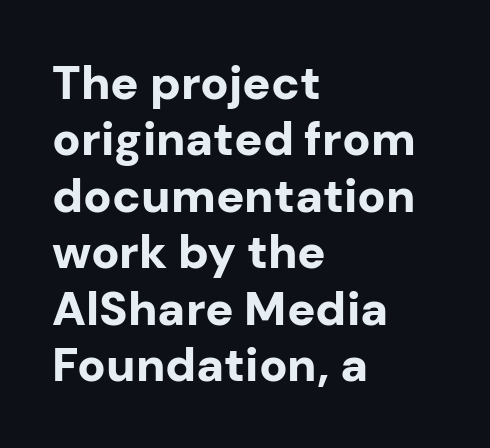
The image shows 47 px bold sans-serif type, upright; set left-aligned, line spacing 1.2x, normal letter spacing, not underlined; low stroke contrast and a medium x-height.
